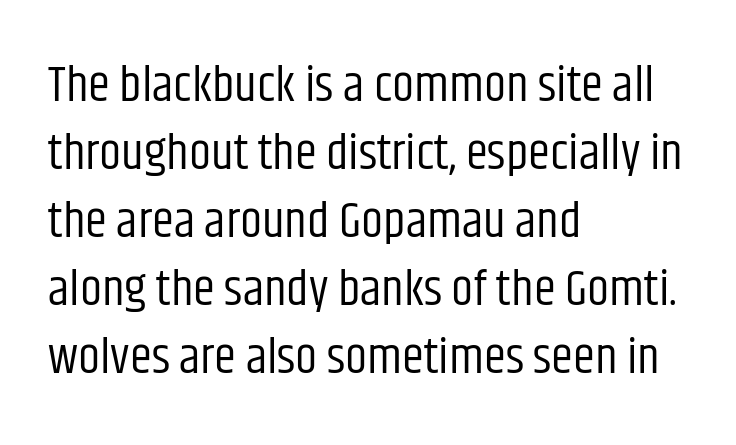
Q: Is the text bold? A: No.
Q: Is the text italic (slanted)? A: No, it is upright.
Q: Is the typeface a serif or a sans-serif typeface? A: Sans-serif.
Q: Is the text underlined? A: No.
Q: How is the paragraph aligned? A: Left-aligned.
Q: Is the spacing between letters normal or unusually wide? A: Normal.
Q: Is the spacing between lines tight, normal or loose? A: Normal.
Q: Width (condensed, normal, or wide)? A: Condensed.
Q: Stroke contrast? A: Low.
Q: x-height? A: Large.
Q: Monospaced? A: No.
